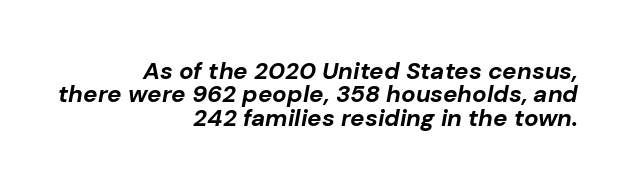
The image shows 24 px bold type, italic (leaning right); set right-aligned, tight line spacing (0.97x), normal letter spacing, not underlined.
